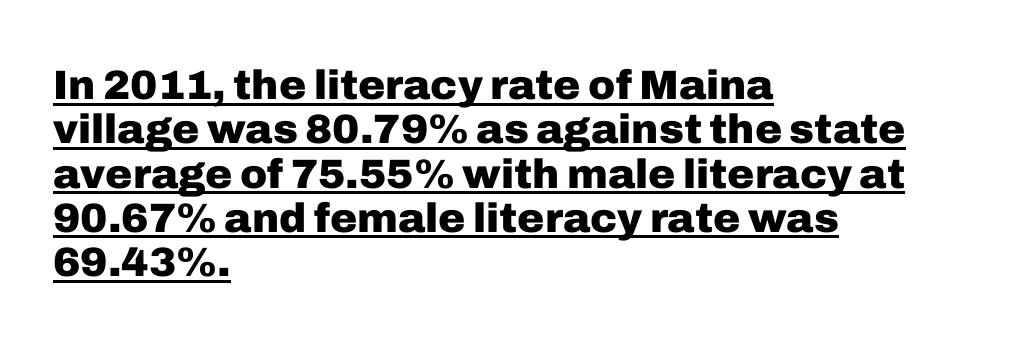
Q: Is the text bold? A: Yes.
Q: Is the text italic (slanted)? A: No, it is upright.
Q: Is the typeface a serif or a sans-serif typeface? A: Sans-serif.
Q: Is the text underlined? A: Yes.
Q: How is the paragraph aligned? A: Left-aligned.
Q: Is the spacing between letters normal or unusually wide? A: Normal.
Q: Is the spacing between lines tight, normal or loose? A: Tight.
Q: Width (condensed, normal, or wide)? A: Normal.
Q: Stroke contrast? A: Low.
Q: x-height? A: Medium.
Q: Monospaced? A: No.
